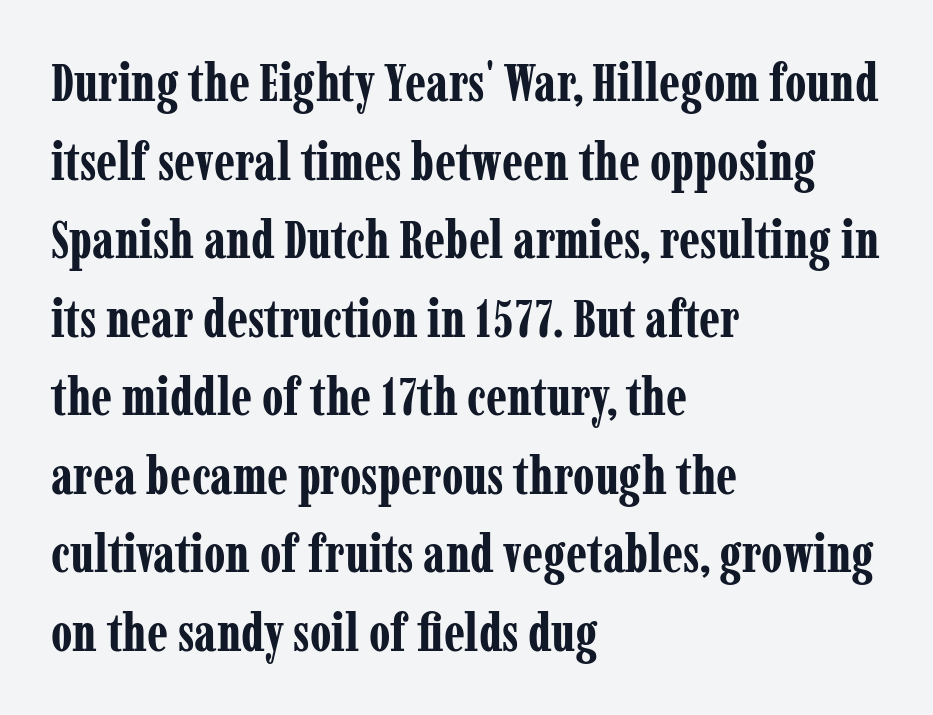
Q: Is the text bold? A: Yes.
Q: Is the text italic (slanted)? A: No, it is upright.
Q: Is the typeface a serif or a sans-serif typeface? A: Serif.
Q: Is the text underlined? A: No.
Q: How is the paragraph aligned? A: Left-aligned.
Q: Is the spacing between letters normal or unusually wide? A: Normal.
Q: Is the spacing between lines tight, normal or loose? A: Normal.
Q: Width (condensed, normal, or wide)? A: Condensed.
Q: Stroke contrast? A: Low.
Q: x-height? A: Medium.
Q: Monospaced? A: No.
